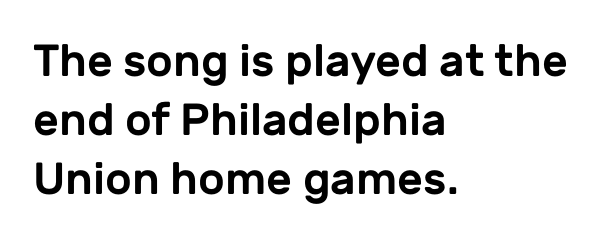
Q: Is the text italic (slanted)? A: No, it is upright.
Q: Is the typeface a serif or a sans-serif typeface? A: Sans-serif.
Q: Is the text underlined? A: No.
Q: How is the paragraph aligned? A: Left-aligned.
Q: Is the spacing between letters normal or unusually wide? A: Normal.
Q: Is the spacing between lines tight, normal or loose? A: Normal.
Q: Width (condensed, normal, or wide)? A: Normal.
Q: Stroke contrast? A: Low.
Q: x-height? A: Medium.
Q: Monospaced? A: No.
